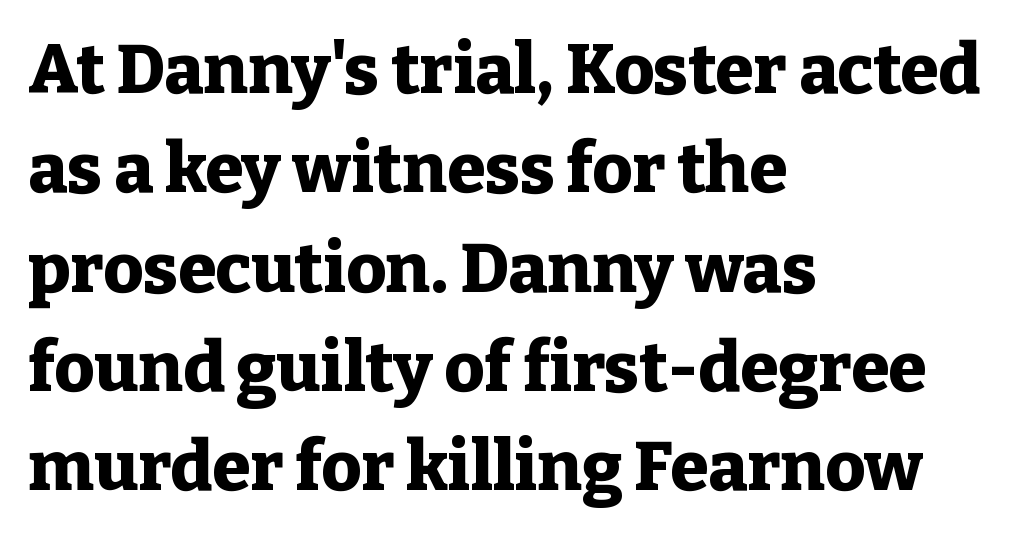
{"serif": "yes", "italic": "no", "bold": "yes", "weight": "heavy", "width": "normal", "stroke_contrast": "low", "x_height": "medium", "monospaced": "no", "underline": "no", "align": "left", "line_spacing": "normal", "line_spacing_ratio": 1.44, "letter_spacing": "normal", "letter_spacing_em": 0.0, "glyph_px": 69}
